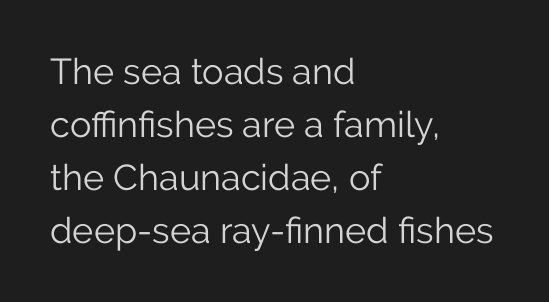
Nothing unusual about the tracking: characters are spaced as the font intends. This sample uses an upright cut, with every glyph sitting square on the baseline. The weight tops out at a normal text grade. Quick note: interline space is typical. These lines are rendered in a variable-pitch font.
